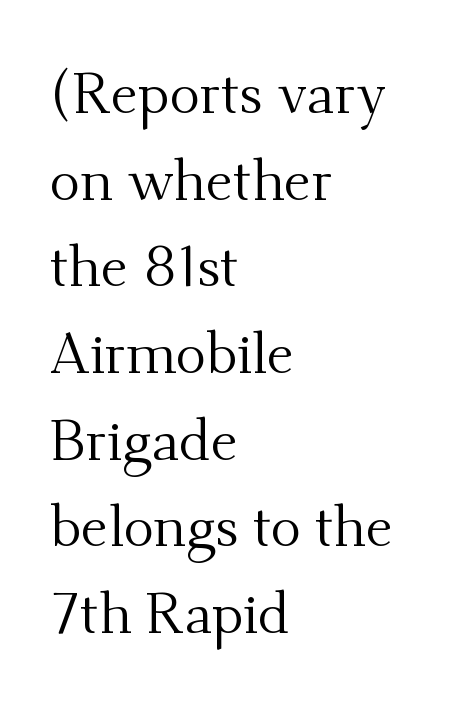
{"serif": "yes", "italic": "no", "bold": "no", "weight": "regular", "width": "normal", "stroke_contrast": "medium", "x_height": "small", "monospaced": "no", "underline": "no", "align": "left", "line_spacing": "normal", "line_spacing_ratio": 1.52, "letter_spacing": "normal", "letter_spacing_em": 0.0, "glyph_px": 57}
